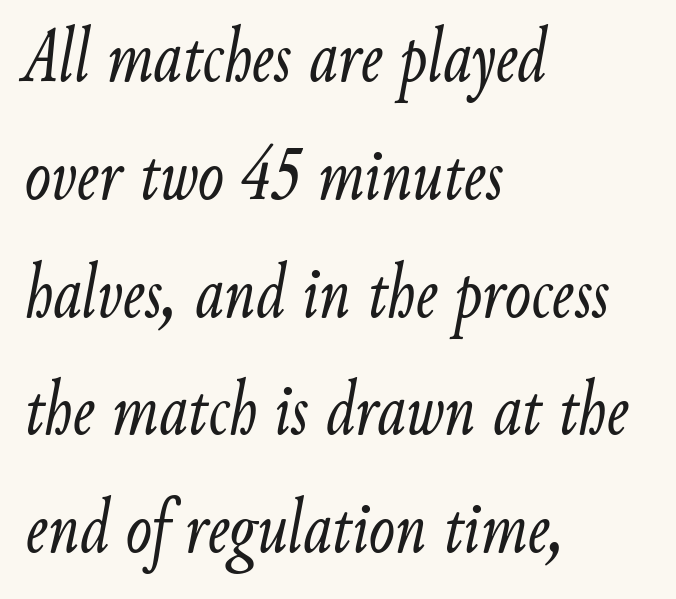
{"italic": "yes", "lean": "right", "slant_degrees": 9, "bold": "no", "weight": "light", "width": "condensed", "stroke_contrast": "low", "x_height": "small", "monospaced": "no", "underline": "no", "align": "left", "line_spacing": "normal", "line_spacing_ratio": 1.51, "letter_spacing": "normal", "letter_spacing_em": 0.0, "glyph_px": 78}
